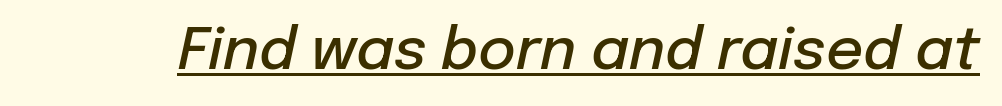
The image shows 58 px semibold type, italic (leaning right); set normal letter spacing, underlined; low stroke contrast and a medium x-height.
